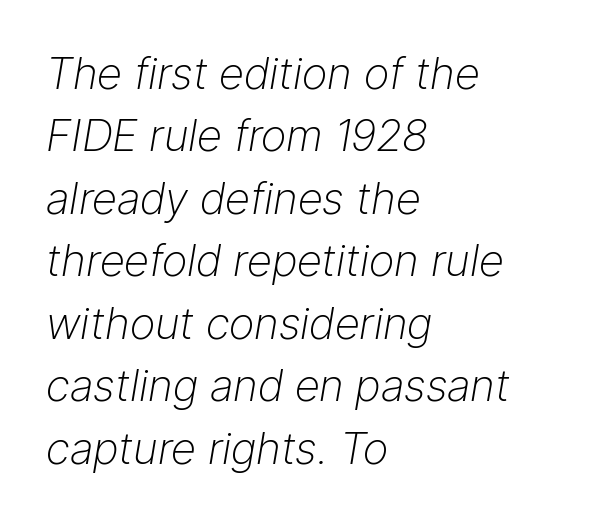
The image shows 44 px light type, italic (leaning right); set left-aligned, normal line spacing (1.42x), normal letter spacing, not underlined; low stroke contrast and a medium x-height.
